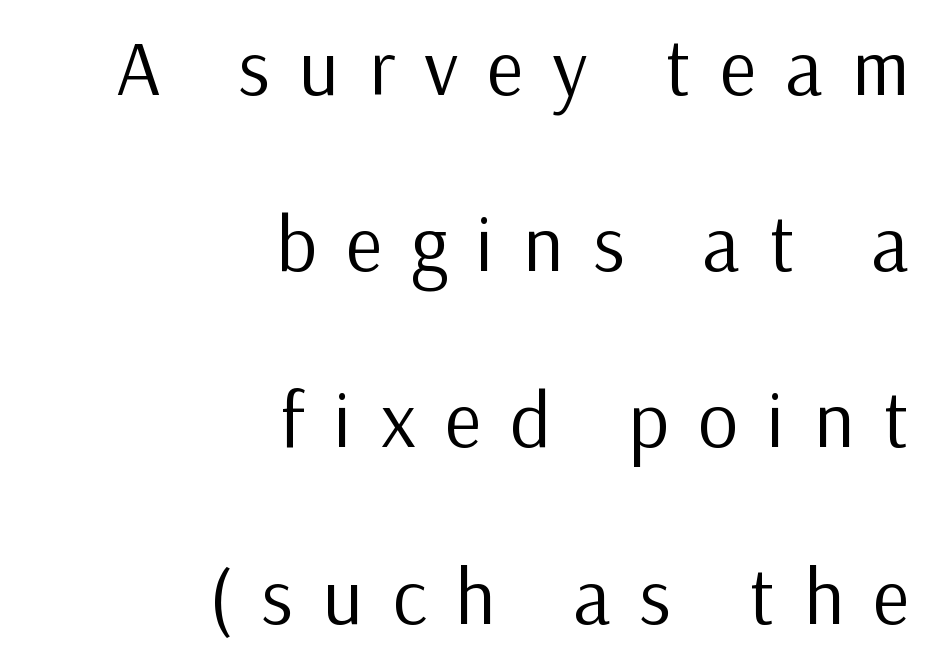
The letters advance in unequal steps, a hallmark of proportional type. Layout note: lines flush right. Glyph-to-glyph distance is far greater than everyday printed text. Check where the strokes stop: nothing finishes them off — pure sans. Type without underlining.
